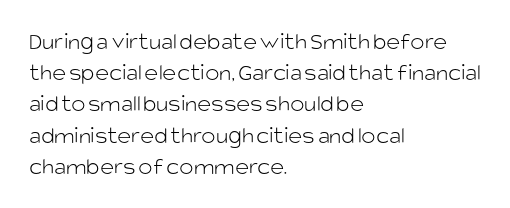
The ragged edge is on the right, which tells us the setting is flush left. The passage shown is not underscored anywhere. These lines were composed using upright roman letters. This sample uses plain, unmodified letter spacing. Reading down the column, the eye jumps a familiar distance to each next line.
